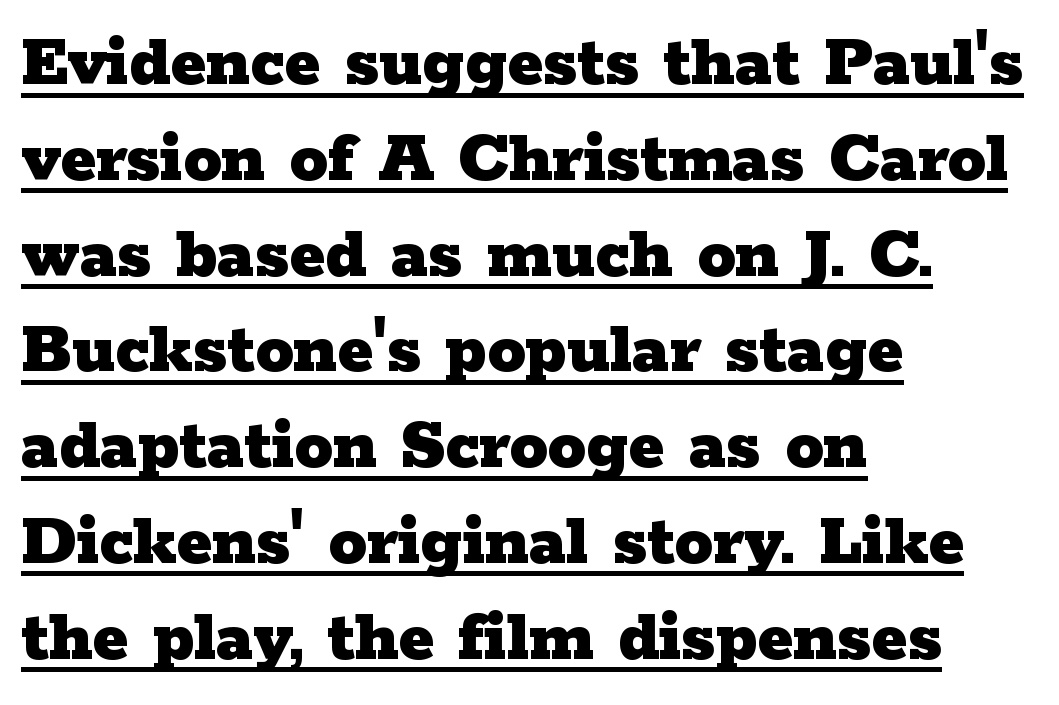
The image shows 76 px heavy, wide serif type, upright; set left-aligned, normal line spacing (1.26x), normal letter spacing, underlined; low stroke contrast and a medium x-height.
